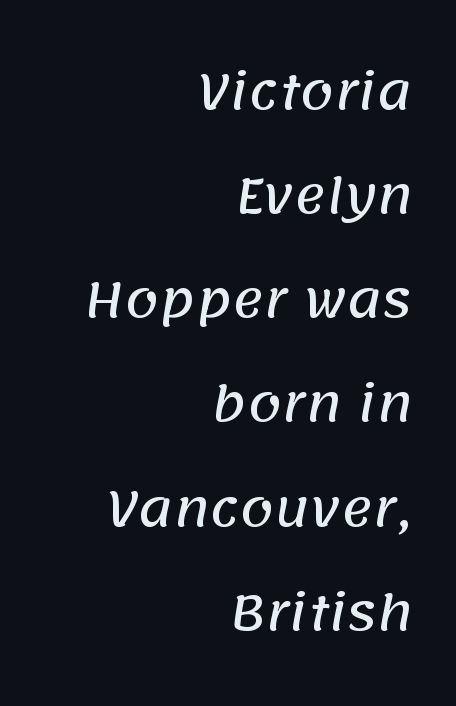
Q: Is the typeface a serif or a sans-serif typeface? A: Sans-serif.
Q: Is the text underlined? A: No.
Q: How is the paragraph aligned? A: Right-aligned.
Q: Is the spacing between letters normal or unusually wide? A: Normal.
Q: Is the spacing between lines tight, normal or loose? A: Loose.
Q: Width (condensed, normal, or wide)? A: Normal.
Q: Stroke contrast? A: Low.
Q: x-height? A: Large.
Q: Monospaced? A: No.
